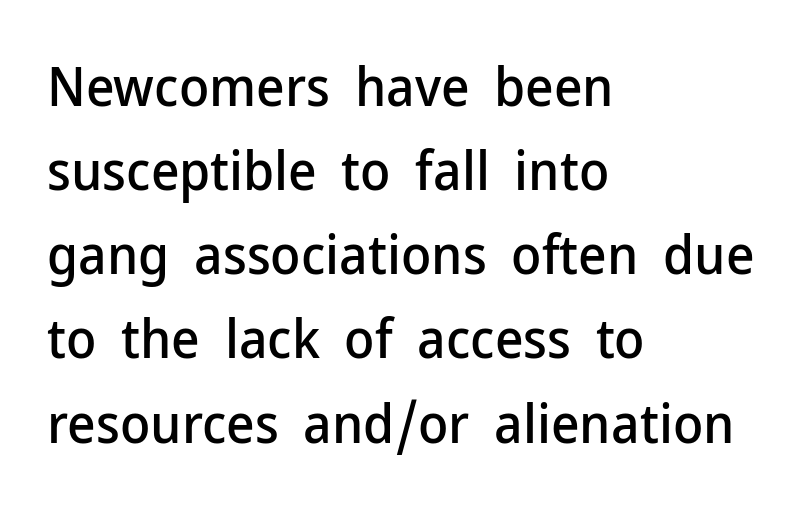
The image shows 55 px sans-serif type, upright; set left-aligned, normal line spacing (1.53x), normal letter spacing, not underlined; low stroke contrast and a medium x-height.
